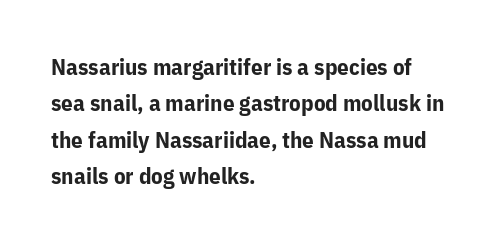
Q: Is the text bold? A: Yes.
Q: Is the text italic (slanted)? A: No, it is upright.
Q: Is the text underlined? A: No.
Q: How is the paragraph aligned? A: Left-aligned.
Q: Is the spacing between letters normal or unusually wide? A: Normal.
Q: Is the spacing between lines tight, normal or loose? A: Normal.
